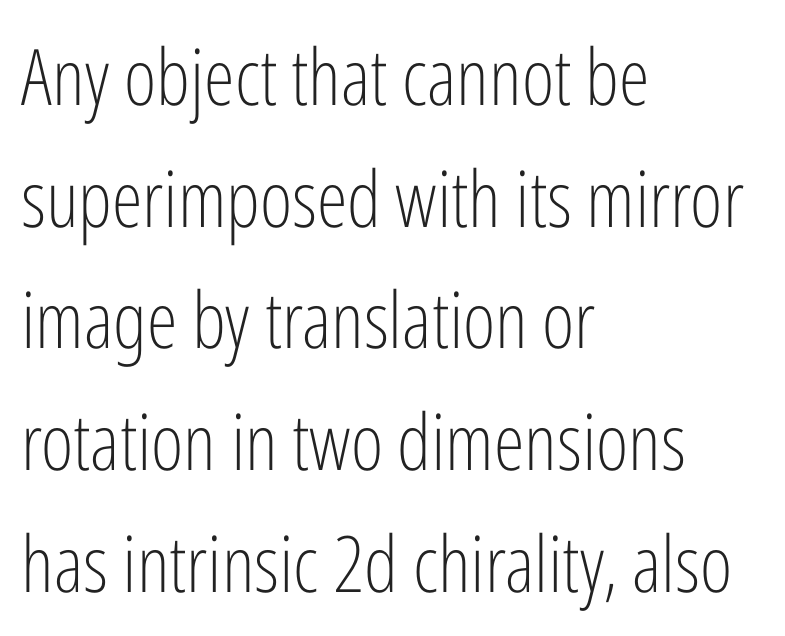
Q: Is the text bold? A: No.
Q: Is the text italic (slanted)? A: No, it is upright.
Q: Is the typeface a serif or a sans-serif typeface? A: Sans-serif.
Q: Is the text underlined? A: No.
Q: How is the paragraph aligned? A: Left-aligned.
Q: Is the spacing between letters normal or unusually wide? A: Normal.
Q: Is the spacing between lines tight, normal or loose? A: Normal.
Q: Width (condensed, normal, or wide)? A: Condensed.
Q: Stroke contrast? A: Low.
Q: x-height? A: Medium.
Q: Monospaced? A: No.
